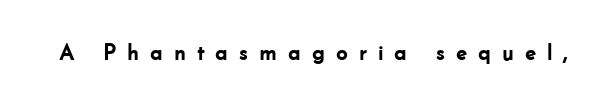
The image shows 23 px bold type, upright; set unusually wide letter spacing (+0.45 em), not underlined.
